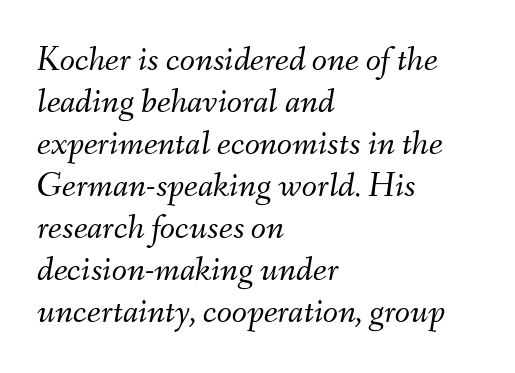
Q: Is the text bold? A: No.
Q: Is the text italic (slanted)? A: Yes, it leans right by about 9 degrees.
Q: Is the text underlined? A: No.
Q: How is the paragraph aligned? A: Left-aligned.
Q: Is the spacing between letters normal or unusually wide? A: Normal.
Q: Width (condensed, normal, or wide)? A: Normal.
Q: Stroke contrast? A: Medium.
Q: x-height? A: Small.
Q: Monospaced? A: No.
